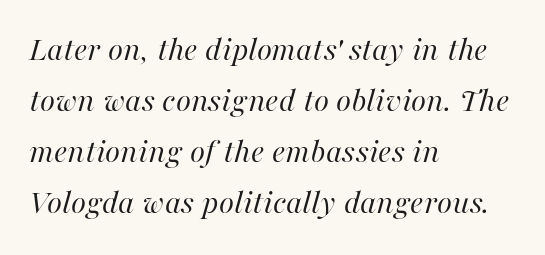
Descenders are the only things crossing below the line. The typeface has the unassuming heft of standard copy or less. Does the leading feel generous? No, just average. The lettering tilts uniformly, giving the passage an italic look. Is this a fixed-width face? No — the glyphs have proportional, varying widths. Honestly, the letter spacing is just normal — you wouldn't notice it.
